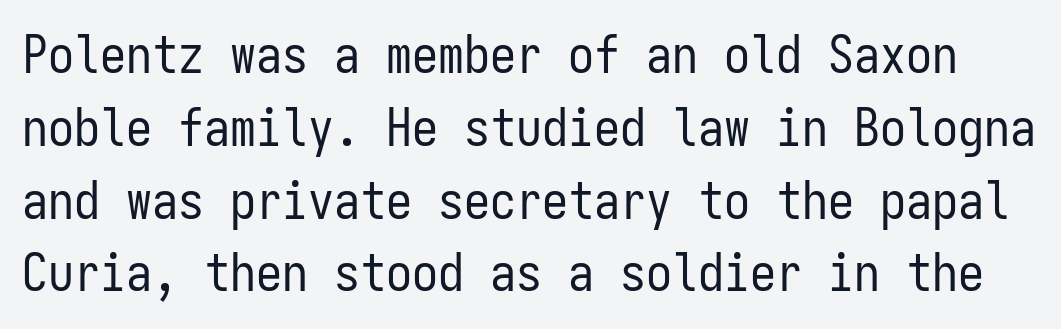
{"serif": "no", "italic": "no", "bold": "no", "weight": "regular", "width": "condensed", "stroke_contrast": "low", "x_height": "medium", "monospaced": "yes", "underline": "no", "line_spacing": "normal", "line_spacing_ratio": 1.4, "letter_spacing": "normal", "letter_spacing_em": 0.0, "glyph_px": 52}
